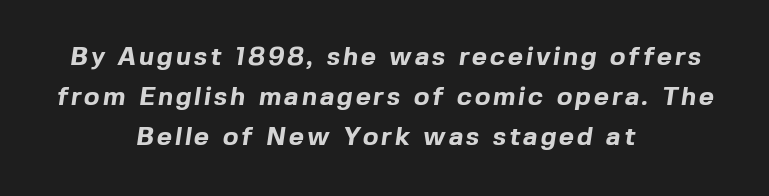
{"bold": "yes", "underline": "no", "align": "center", "line_spacing": "normal", "line_spacing_ratio": 1.53, "glyph_px": 26}
